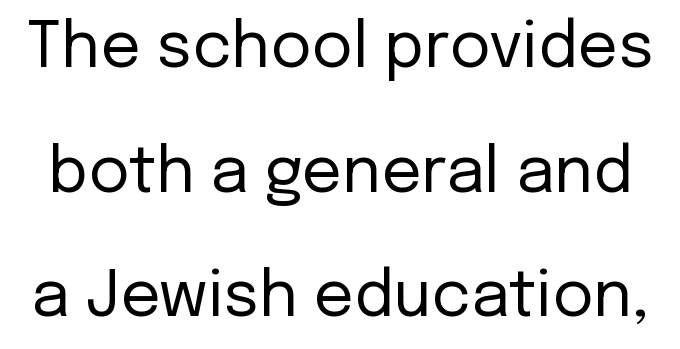
The characters are drawn with everyday or finer stroke widths. Decoration check: the copy has no underline. Does the type have serifs? No, each stem ends abruptly. Compared with typical paragraphs, the rows here are farther apart. Characters remain perfectly vertical along every line. The letters advance in unequal steps, a hallmark of proportional type.
